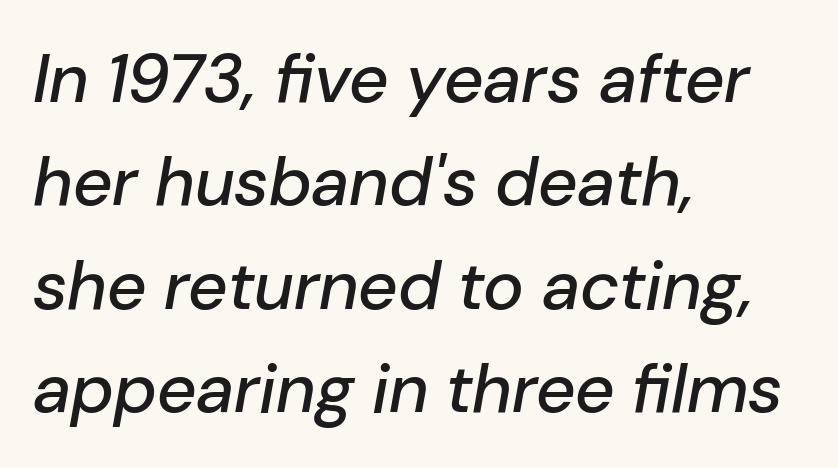
The image shows 69 px text type, italic (leaning right); set left-aligned, normal line spacing (1.5x), normal letter spacing, not underlined; low stroke contrast and a medium x-height.
